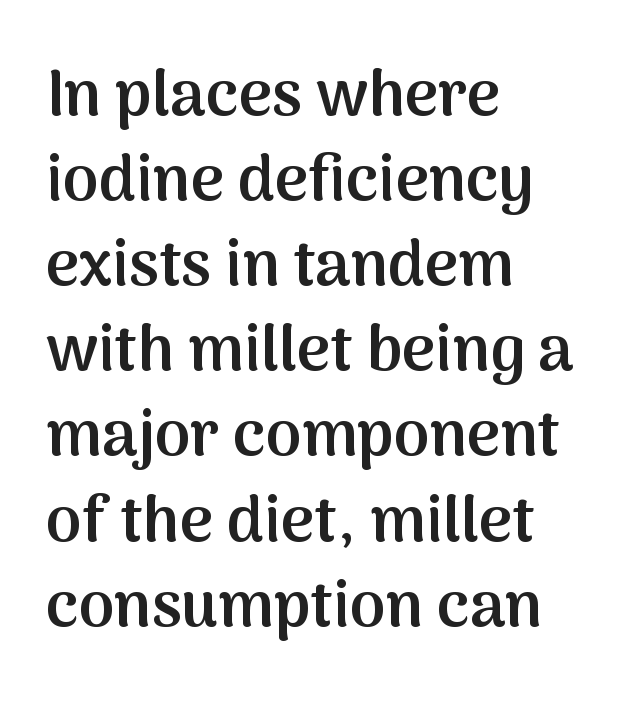
{"serif": "no", "italic": "no", "bold": "semi", "weight": "semibold", "width": "normal", "stroke_contrast": "medium", "x_height": "medium", "monospaced": "no", "underline": "no", "align": "left", "line_spacing": "normal", "line_spacing_ratio": 1.33, "letter_spacing": "normal", "letter_spacing_em": 0.0, "glyph_px": 64}
